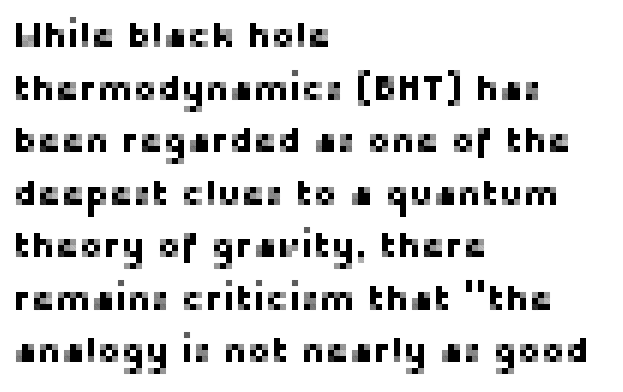
Default kerning and tracking; the words read as compact shapes. Regarding serifs, this sample does without them. Every row of glyphs begins at an identical x-position on the left. One glance says typical: line gaps are just what's usual. Is this a fixed-width face? No — the glyphs have proportional, varying widths. Lines of text with bare space underneath.
